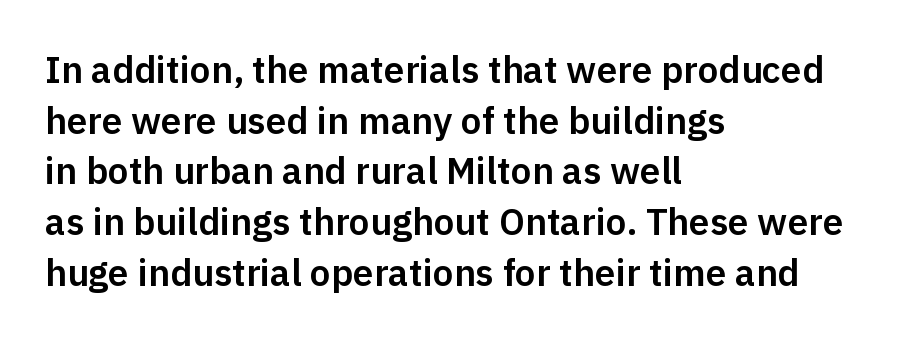
{"serif": "no", "italic": "no", "width": "normal", "stroke_contrast": "low", "x_height": "medium", "monospaced": "no", "underline": "no", "align": "left", "line_spacing": "normal", "line_spacing_ratio": 1.37, "letter_spacing": "normal", "letter_spacing_em": 0.0, "glyph_px": 37}
